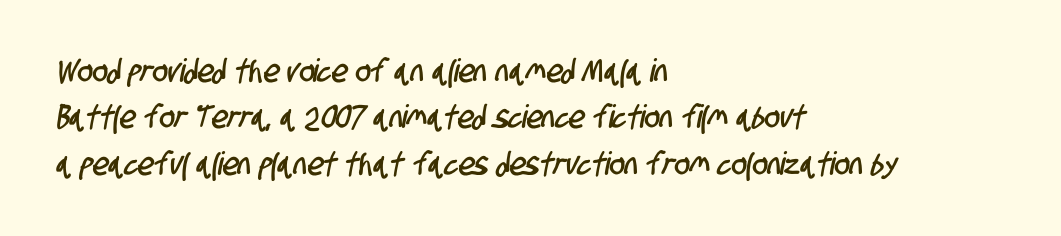
Letterform terminals end flat and unadorned throughout the passage. The line-height multiplier appears to be the usual default. Each word holds together tightly as a unit, with standard inter-letter gaps. Each row of text sits above clean, open space.
